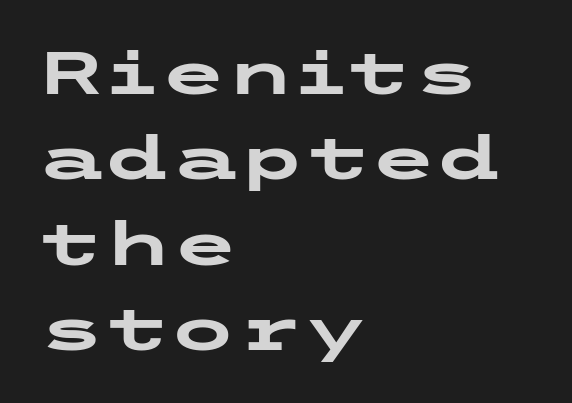
{"serif": "no", "italic": "no", "bold": "yes", "weight": "heavy", "width": "wide", "stroke_contrast": "low", "x_height": "medium", "underline": "no", "align": "left", "line_spacing": "normal", "line_spacing_ratio": 1.4, "letter_spacing": "normal", "letter_spacing_em": 0.0, "glyph_px": 61}
